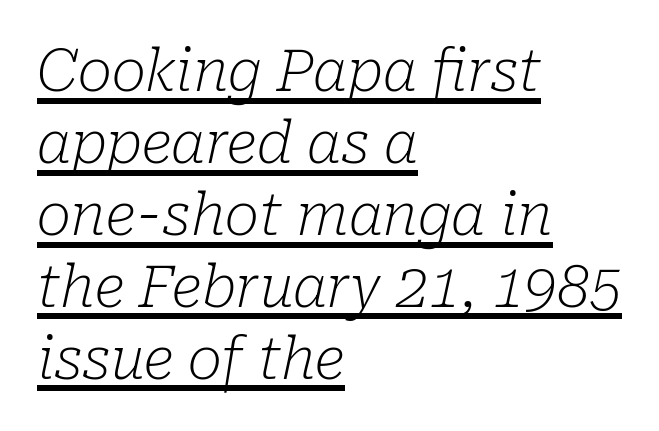
The image shows 58 px light serif type, italic (leaning right); set left-aligned, line spacing 1.24x, normal letter spacing, underlined; low stroke contrast and a medium x-height.
